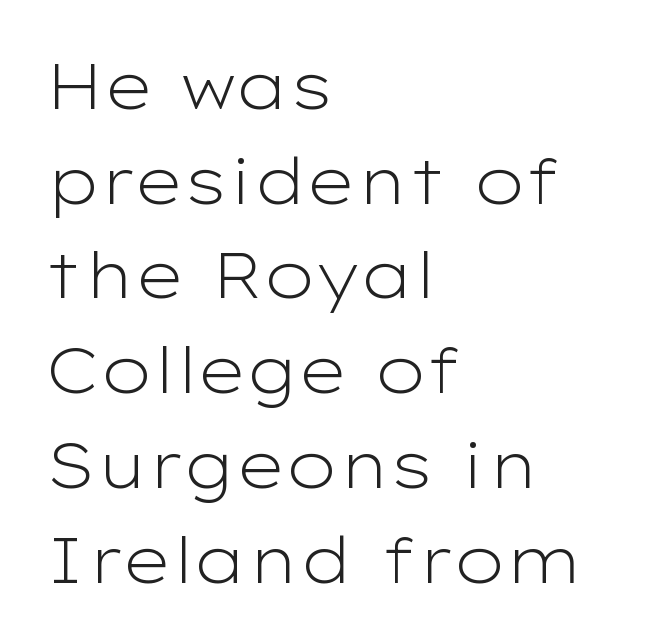
Q: Is the text bold? A: No.
Q: Is the text italic (slanted)? A: No, it is upright.
Q: Is the typeface a serif or a sans-serif typeface? A: Sans-serif.
Q: Is the text underlined? A: No.
Q: How is the paragraph aligned? A: Left-aligned.
Q: Is the spacing between letters normal or unusually wide? A: Normal.
Q: Is the spacing between lines tight, normal or loose? A: Normal.
Q: Width (condensed, normal, or wide)? A: Wide.
Q: Stroke contrast? A: Low.
Q: x-height? A: Medium.
Q: Monospaced? A: No.
